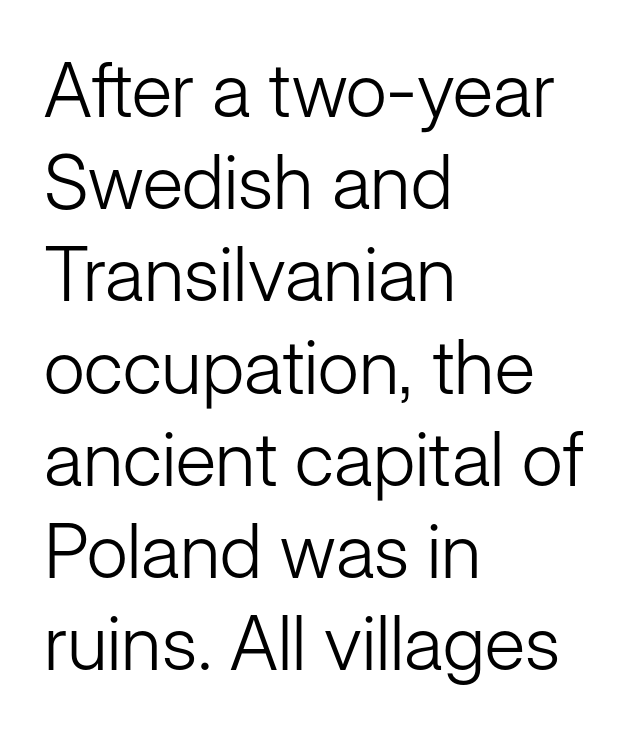
{"serif": "no", "italic": "no", "bold": "no", "weight": "light", "width": "normal", "stroke_contrast": "low", "x_height": "medium", "monospaced": "no", "underline": "no", "align": "left", "line_spacing_ratio": 1.23, "letter_spacing": "normal", "letter_spacing_em": 0.0, "glyph_px": 75}
